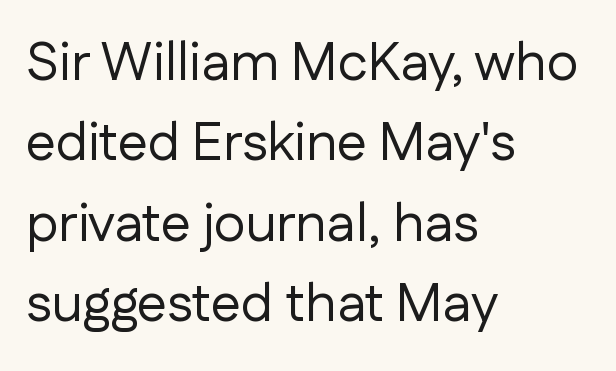
The space beneath each line is pristine and unruled. A typesetter would label this face a sans. These lines are rendered in a variable-pitch font. The tracking reads as untouched default to a designer's eye. Quick note: interline space is typical. Notice how the stems are strictly vertical — no italics here.
